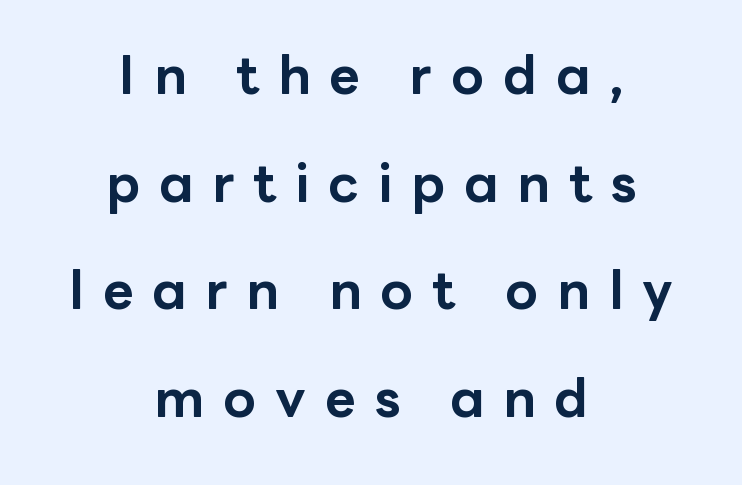
{"serif": "no", "italic": "no", "bold": "yes", "weight": "bold", "width": "normal", "stroke_contrast": "low", "x_height": "medium", "monospaced": "no", "underline": "no", "align": "center", "line_spacing": "loose", "line_spacing_ratio": 2.03, "letter_spacing": "wide", "letter_spacing_em": 0.36, "glyph_px": 53}
